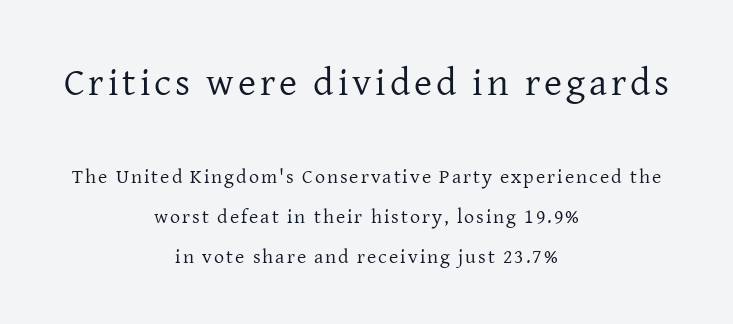
Q: Is the text bold? A: No.
Q: Is the text italic (slanted)? A: No, it is upright.
Q: Is the typeface a serif or a sans-serif typeface? A: Serif.
Q: Is the text underlined? A: No.
Q: How is the paragraph aligned? A: Centered.
Q: Is the spacing between lines tight, normal or loose? A: Loose.
Q: Which block of text is set in a larger size, the first (top) or the second (bottom)? A: The first (top) one.
Q: Width (condensed, normal, or wide)? A: Normal.
Q: Stroke contrast? A: Low.
Q: x-height? A: Medium.
Q: Monospaced? A: No.
